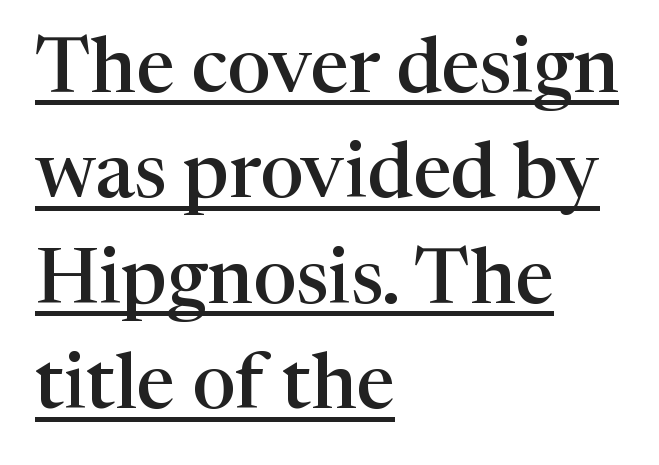
{"serif": "yes", "italic": "no", "bold": "semi", "weight": "semibold", "width": "normal", "stroke_contrast": "high", "x_height": "medium", "monospaced": "no", "underline": "yes", "align": "left", "line_spacing": "normal", "line_spacing_ratio": 1.37, "letter_spacing": "normal", "letter_spacing_em": 0.0, "glyph_px": 77}
